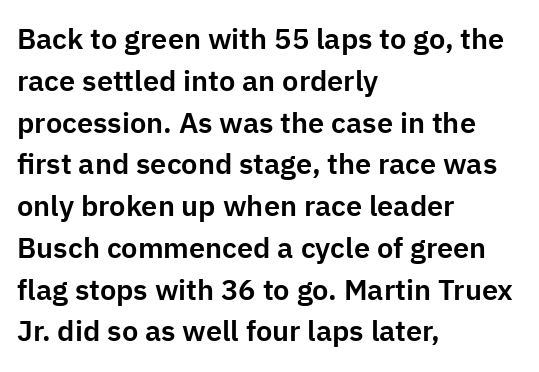
Q: Is the text italic (slanted)? A: No, it is upright.
Q: Is the typeface a serif or a sans-serif typeface? A: Sans-serif.
Q: Is the text underlined? A: No.
Q: How is the paragraph aligned? A: Left-aligned.
Q: Is the spacing between letters normal or unusually wide? A: Normal.
Q: Is the spacing between lines tight, normal or loose? A: Normal.
Q: Width (condensed, normal, or wide)? A: Normal.
Q: Stroke contrast? A: Low.
Q: x-height? A: Medium.
Q: Monospaced? A: No.
